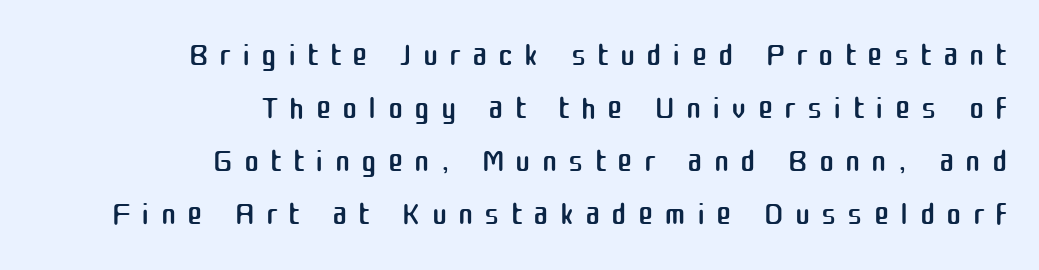
The image shows 46 px regular-weight sans-serif type, upright; set right-aligned, tight line spacing (1.15x), unusually wide letter spacing (+0.24 em), not underlined; medium stroke contrast and a medium x-height.
